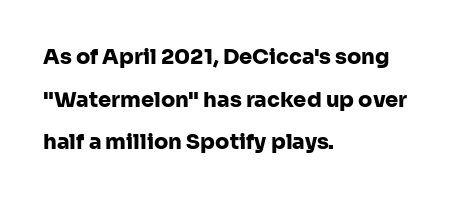
The image shows 21 px bold type, upright; set left-aligned, loose line spacing (2.03x), normal letter spacing, not underlined.
